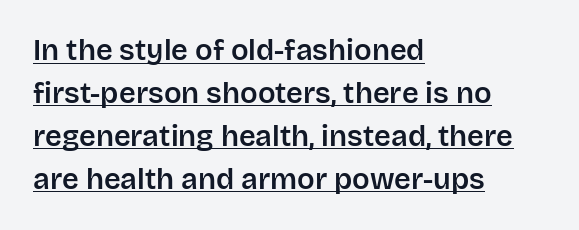
{"serif": "no", "italic": "no", "width": "normal", "stroke_contrast": "low", "x_height": "large", "monospaced": "no", "underline": "yes", "align": "left", "line_spacing": "normal", "line_spacing_ratio": 1.48, "letter_spacing": "normal", "letter_spacing_em": 0.0, "glyph_px": 29}
